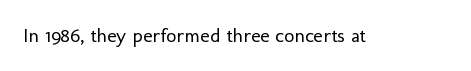
Posture: upright roman. Short note: letters normally spaced. The weight would be labelled regular, book, light, or lighter still. Lines of text with bare space underneath.
